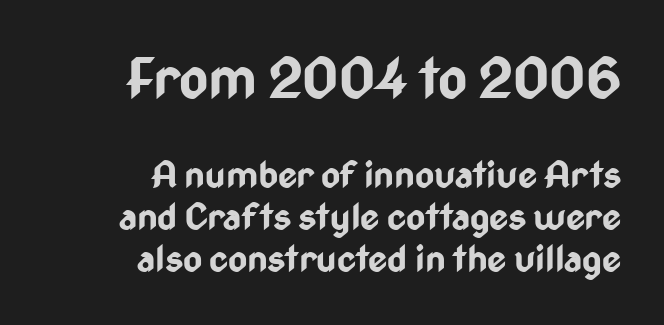
The image shows 56 px bold, condensed sans-serif type, upright; set right-aligned, tight line spacing (1.13x), normal letter spacing, not underlined; the first (top) block is 1.51x larger; low stroke contrast and a medium x-height.
